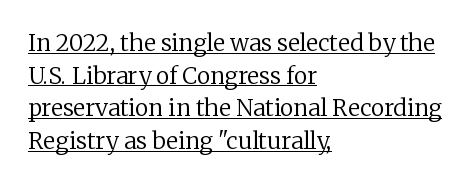
The image shows 23 px text type, upright; set left-aligned, normal line spacing (1.42x), normal letter spacing, underlined.
